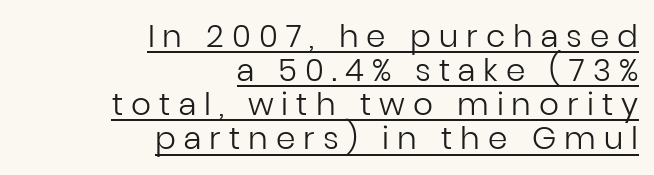
{"serif": "no", "italic": "no", "bold": "no", "weight": "regular", "width": "normal", "stroke_contrast": "low", "x_height": "medium", "monospaced": "no", "underline": "yes", "align": "right", "line_spacing": "tight", "line_spacing_ratio": 1.1, "letter_spacing": "wide", "letter_spacing_em": 0.26, "glyph_px": 31}
